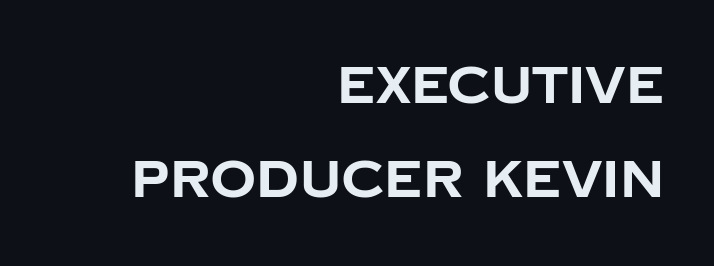
The passage shown is typeset with a sans-serif family. Default kerning and tracking; the words read as compact shapes. The setting favours the right margin, as signatures and pull-quotes sometimes do. Here the designer chose a conventional face with non-uniform glyph widths. Rule under the text: the space is simply empty.
